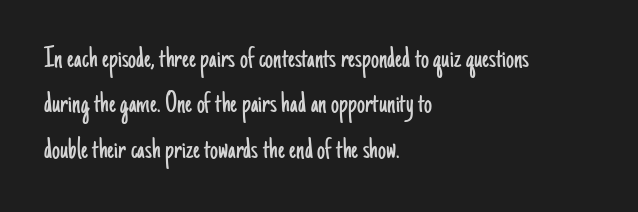
{"serif": "no", "italic": "no", "bold": "no", "weight": "light", "width": "condensed", "stroke_contrast": "low", "x_height": "small", "monospaced": "no", "underline": "no", "align": "left", "line_spacing": "normal", "line_spacing_ratio": 1.42, "letter_spacing": "normal", "letter_spacing_em": 0.0, "glyph_px": 32}
